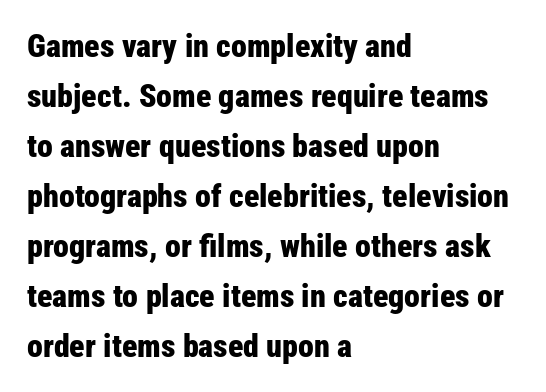
Q: Is the text bold? A: Yes.
Q: Is the text italic (slanted)? A: No, it is upright.
Q: Is the typeface a serif or a sans-serif typeface? A: Sans-serif.
Q: Is the text underlined? A: No.
Q: How is the paragraph aligned? A: Left-aligned.
Q: Is the spacing between letters normal or unusually wide? A: Normal.
Q: Is the spacing between lines tight, normal or loose? A: Normal.
Q: Width (condensed, normal, or wide)? A: Condensed.
Q: Stroke contrast? A: Low.
Q: x-height? A: Medium.
Q: Monospaced? A: No.
